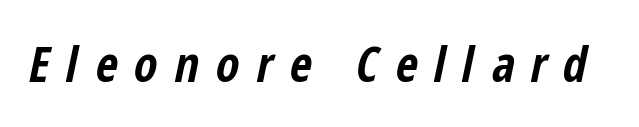
{"italic": "yes", "lean": "right", "slant_degrees": 12, "bold": "yes", "weight": "bold", "width": "condensed", "stroke_contrast": "low", "x_height": "medium", "monospaced": "no", "underline": "no", "letter_spacing": "wide", "letter_spacing_em": 0.35, "glyph_px": 48}
